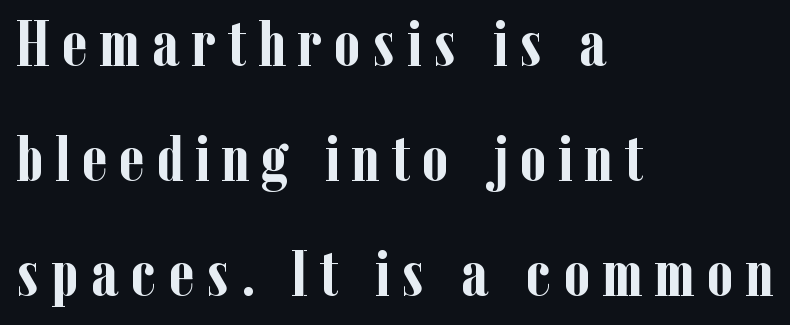
{"serif": "yes", "italic": "no", "bold": "yes", "weight": "semibold", "width": "condensed", "stroke_contrast": "low", "x_height": "medium", "monospaced": "no", "underline": "no", "align": "left", "line_spacing_ratio": 1.74, "glyph_px": 66}
